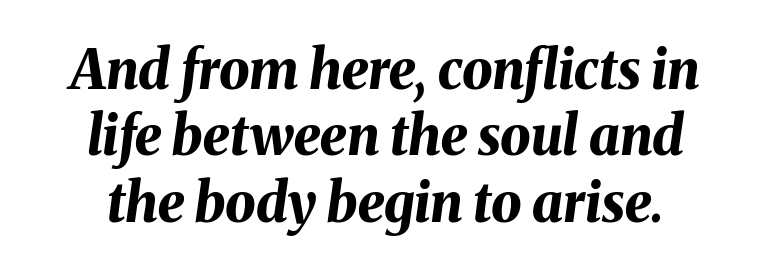
Looks like regular typesetting: each glyph gets only the width it needs. You can tell it's italic because the verticals aren't actually vertical. Check the space under the baseline: it is left empty. Compared with typical body copy, the letter spacing here is the same. Emphasis by weight is at full strength: bold.
